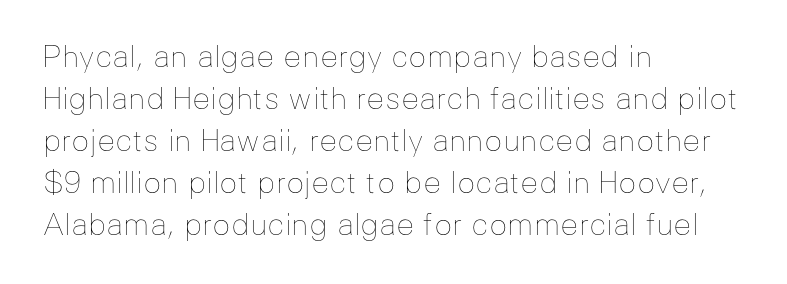
The image shows 30 px thin type, upright; set left-aligned, normal line spacing (1.4x), normal letter spacing, not underlined; low stroke contrast and a medium x-height.
